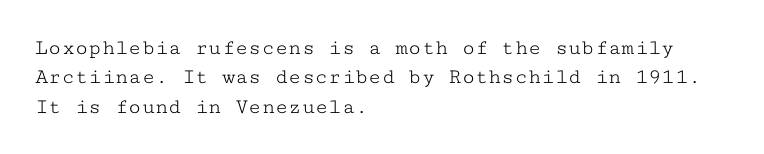
{"italic": "no", "bold": "no", "underline": "no", "align": "left", "line_spacing": "normal", "line_spacing_ratio": 1.33, "letter_spacing": "normal", "letter_spacing_em": 0.0, "glyph_px": 22}
